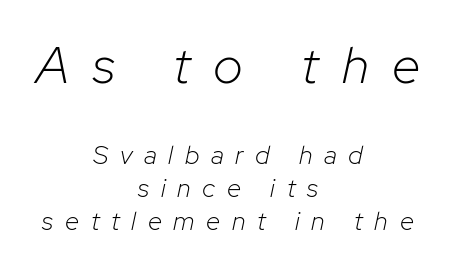
Stem width sits at or under what a default text font uses. These lines are rendered in a variable-pitch font. Designer's note — italics engaged. Alignment: centered. Underline: absent.
